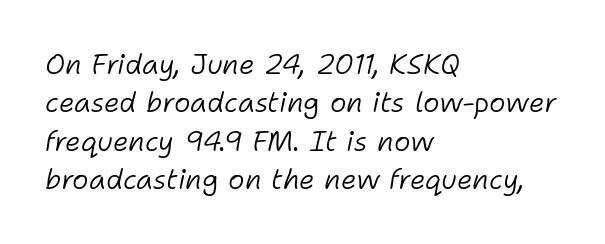
Q: Is the text bold? A: No.
Q: Is the text italic (slanted)? A: Yes, it leans right by about 11 degrees.
Q: Is the text underlined? A: No.
Q: How is the paragraph aligned? A: Left-aligned.
Q: Is the spacing between letters normal or unusually wide? A: Normal.
Q: Is the spacing between lines tight, normal or loose? A: Normal.
Q: Width (condensed, normal, or wide)? A: Normal.
Q: Stroke contrast? A: Low.
Q: x-height? A: Medium.
Q: Monospaced? A: No.
